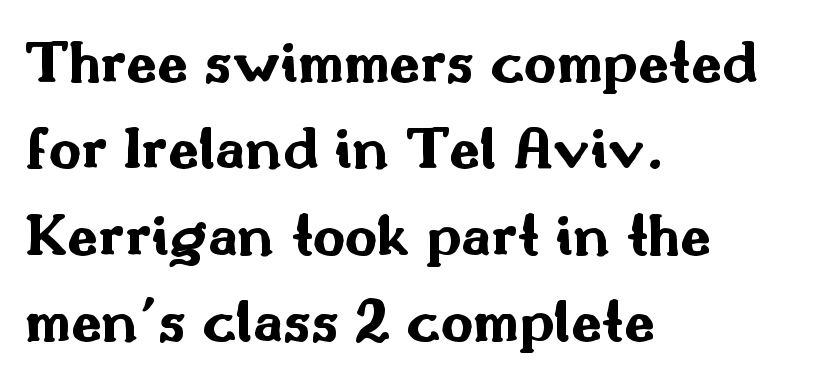
{"serif": "no", "italic": "no", "bold": "yes", "weight": "bold", "width": "wide", "stroke_contrast": "medium", "x_height": "small", "monospaced": "no", "underline": "no", "align": "left", "line_spacing": "normal", "line_spacing_ratio": 1.37, "letter_spacing": "normal", "letter_spacing_em": 0.0, "glyph_px": 63}
